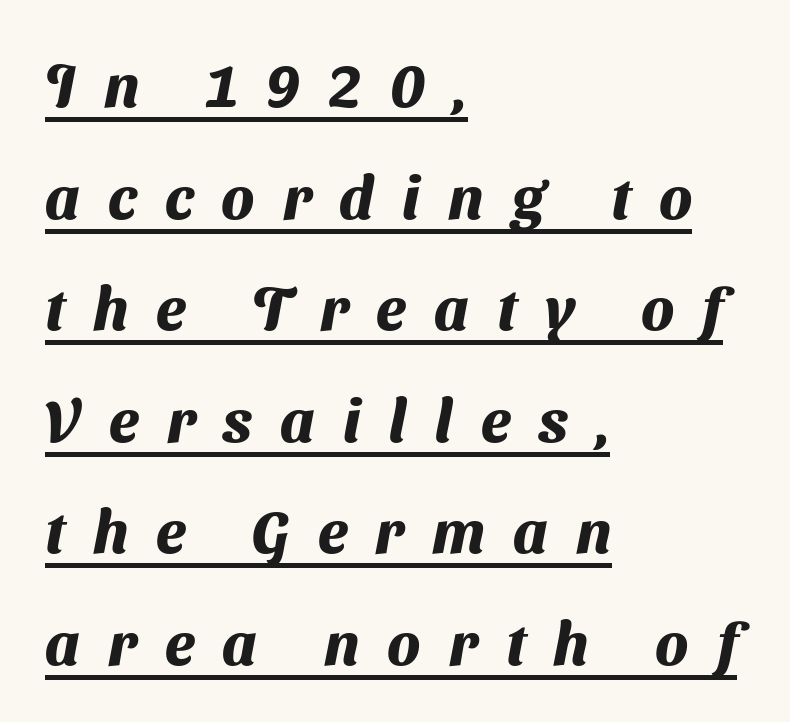
The horizontal fit of the characters is loose and conspicuously gappy. Typographic density is high because the face is bold. Does a line run under the words? Yes, clearly. This rendering uses left alignment, leaving the right contour irregular. Spacing verdict: proportional, widths tailored to each character. Serif or sans? Sans — the stroke terminals are bare.
